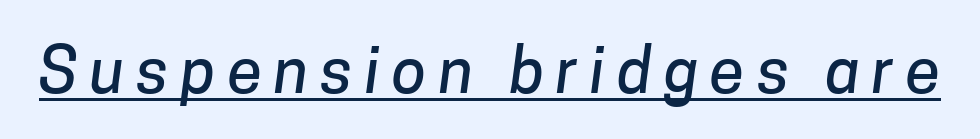
Q: Is the typeface a serif or a sans-serif typeface? A: Sans-serif.
Q: Is the text underlined? A: Yes.
Q: Width (condensed, normal, or wide)? A: Normal.
Q: Stroke contrast? A: Low.
Q: x-height? A: Medium.
Q: Monospaced? A: No.
